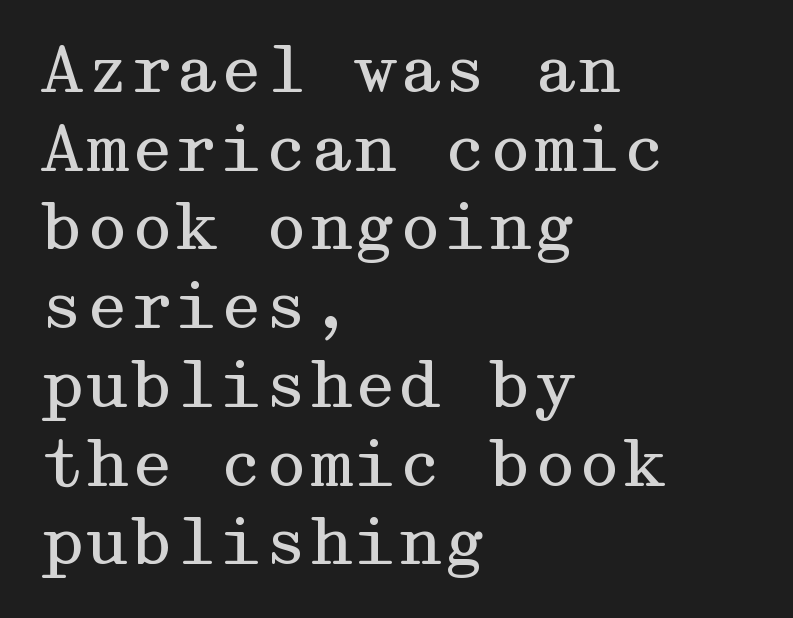
Q: Is the text bold? A: No.
Q: Is the text italic (slanted)? A: No, it is upright.
Q: Is the typeface a serif or a sans-serif typeface? A: Serif.
Q: Is the text underlined? A: No.
Q: How is the paragraph aligned? A: Left-aligned.
Q: Is the spacing between letters normal or unusually wide? A: Normal.
Q: Width (condensed, normal, or wide)? A: Wide.
Q: Stroke contrast? A: Medium.
Q: x-height? A: Medium.
